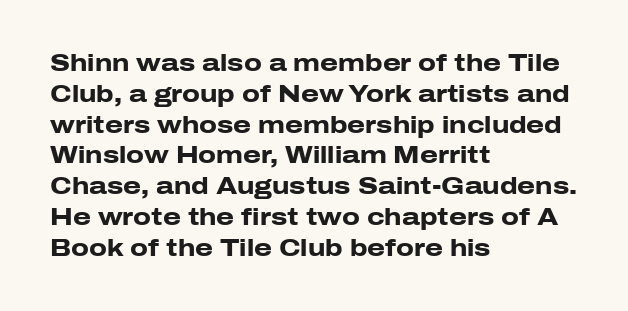
It's the straight-up-and-down kind of type. Descender tails drop into unmarked territory. Weight check: bold — yes, fully. Line beginnings align vertically; line endings do not.
